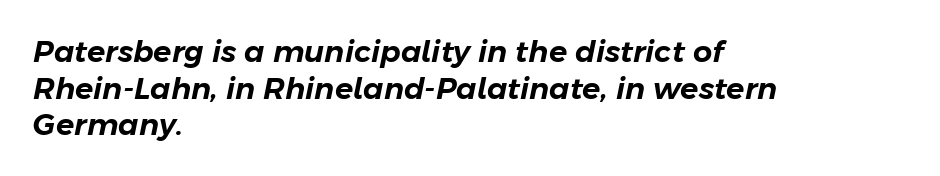
Line starts are locked; line ends wander. Does the lettering tilt? It does — this is italic. Do the characters align in a grid? No, the font is proportional. Between one letter and the next there's only the usual sliver of space.
